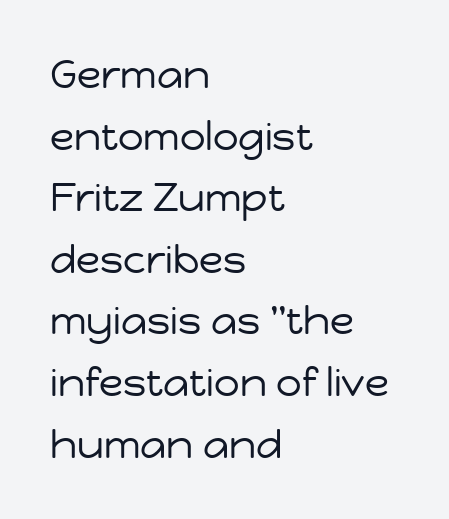
The image shows 40 px regular-weight sans-serif type, upright; set left-aligned, normal line spacing (1.54x), normal letter spacing, not underlined; low stroke contrast and a medium x-height.
